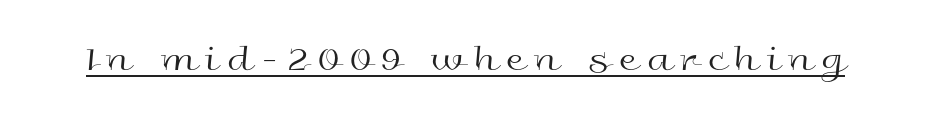
{"serif": "no", "italic": "no", "bold": "no", "weight": "regular", "width": "wide", "x_height": "medium", "monospaced": "no", "underline": "yes", "letter_spacing": "wide", "letter_spacing_em": 0.25, "glyph_px": 37}
